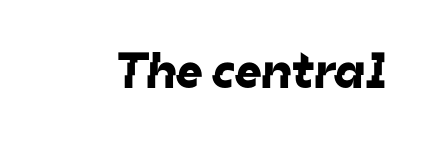
The letters carry no serifs — their stems end cleanly without finishing strokes. The line texture is even and compact thanks to regular tracking. Character widths vary here, with narrow letters taking less room than wide ones. Decoration check: the copy has no underline.
